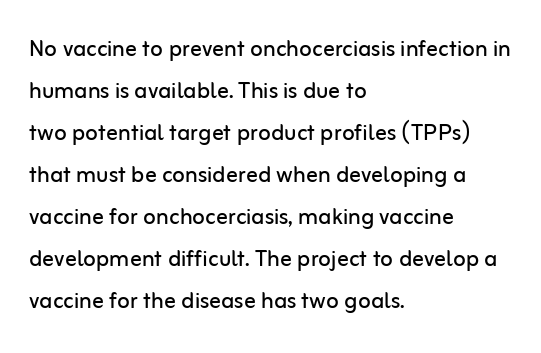
The image shows 29 px regular-weight sans-serif type, upright; set left-aligned, normal line spacing (1.45x), normal letter spacing, not underlined; low stroke contrast and a medium x-height.
